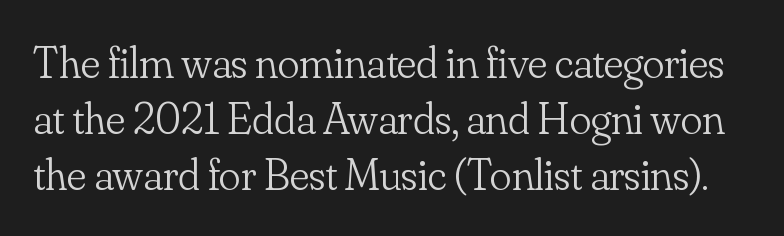
Proportional: the letters do not fall into vertical columns. The vertical gap from one line to the next is medium. The baseline area is clear. No chunkiness to these letters — they're not bold.
